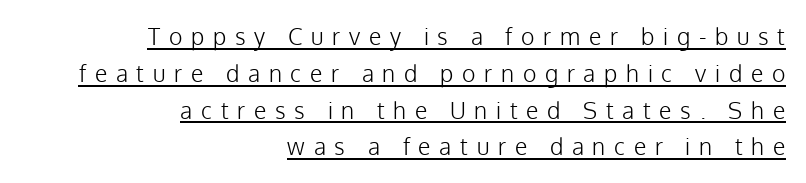
The block of text has a typical density, with ordinary space between rows. Italic? Not at all — the glyphs are vertical. The sample's only ornament is a line tracing under the words. Summary of weight: not heavy and not bold. The text block is weighted toward the right margin, trailing off unevenly leftward. Short note: letters widely spaced.
